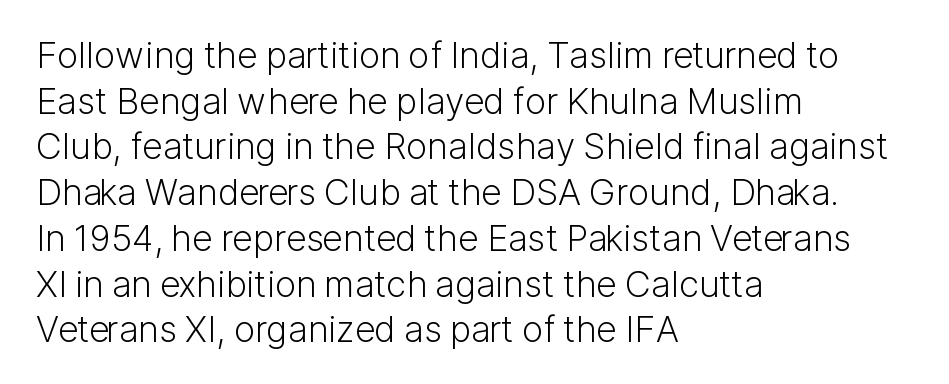
{"serif": "no", "italic": "no", "bold": "no", "weight": "light", "width": "normal", "stroke_contrast": "low", "x_height": "medium", "monospaced": "no", "underline": "no", "align": "left", "line_spacing": "normal", "line_spacing_ratio": 1.27, "letter_spacing": "normal", "letter_spacing_em": 0.0, "glyph_px": 36}
